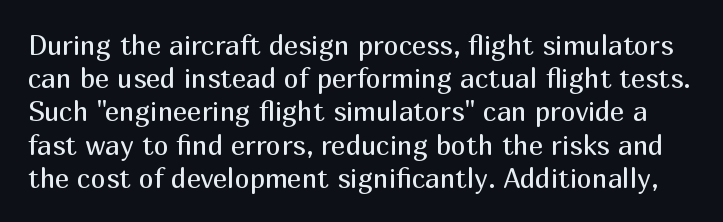
The image shows 27 px text type, upright; set line spacing 1.23x, normal letter spacing, not underlined.
